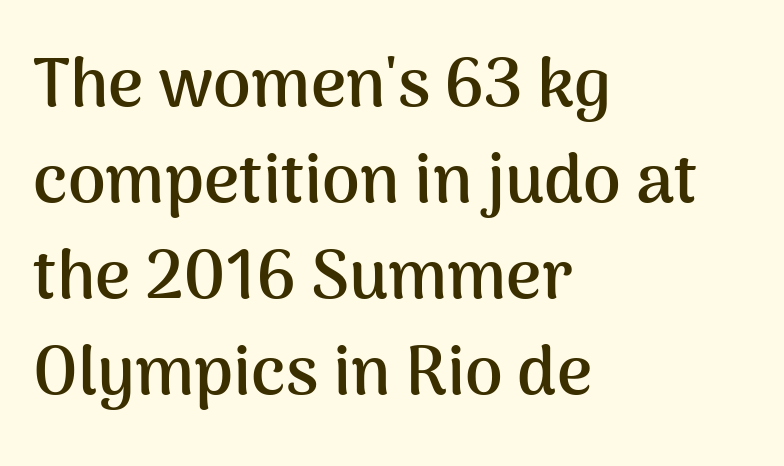
{"serif": "no", "italic": "no", "bold": "yes", "weight": "semibold", "width": "normal", "stroke_contrast": "medium", "x_height": "medium", "monospaced": "no", "underline": "no", "align": "left", "line_spacing": "normal", "line_spacing_ratio": 1.41, "letter_spacing": "normal", "letter_spacing_em": 0.0, "glyph_px": 68}
